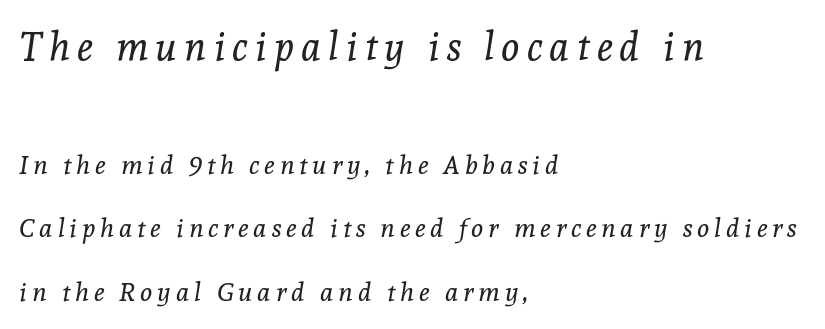
The image shows 39 px regular-weight serif type, italic (leaning right); set left-aligned, loose line spacing (2.45x), not underlined; the first (top) block is 1.5x larger; a medium x-height.
